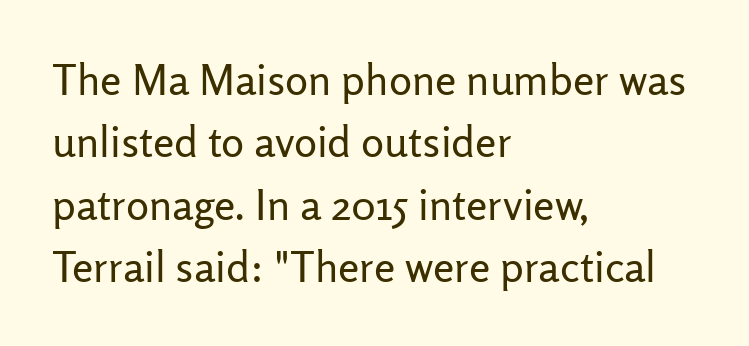
The image shows 43 px regular-weight sans-serif type, upright; set left-aligned, normal line spacing (1.45x), normal letter spacing, not underlined; low stroke contrast and a medium x-height.
